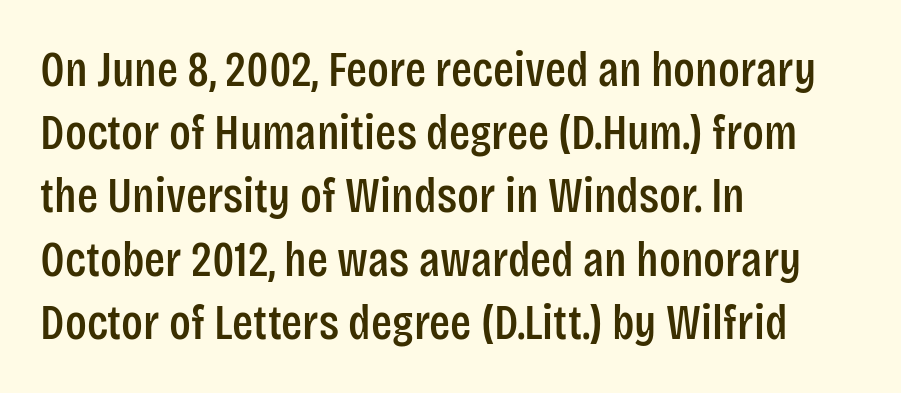
The gap between lines stays unmarked. Think of a printed novel: that variable character pitch is what you see here. Look at the tracking — it's just the regular setting, nothing added. Characters remain perfectly vertical along every line. If you measured baseline to baseline, you'd find a middling distance. These lines are set flush left with a ragged right edge.
